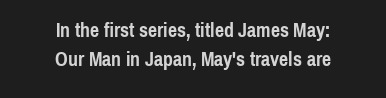
{"italic": "no", "bold": "yes", "underline": "no", "align": "center", "line_spacing": "normal", "line_spacing_ratio": 1.44, "letter_spacing": "normal", "letter_spacing_em": 0.0, "glyph_px": 20}
